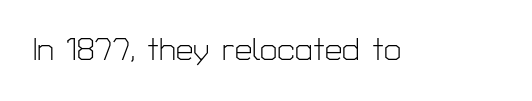
The passage shown is typeset with a sans-serif family. A roman cut, with each character standing at attention. The strip under each line holds only bare page. Caption: face not bold, strokes unweighted.
